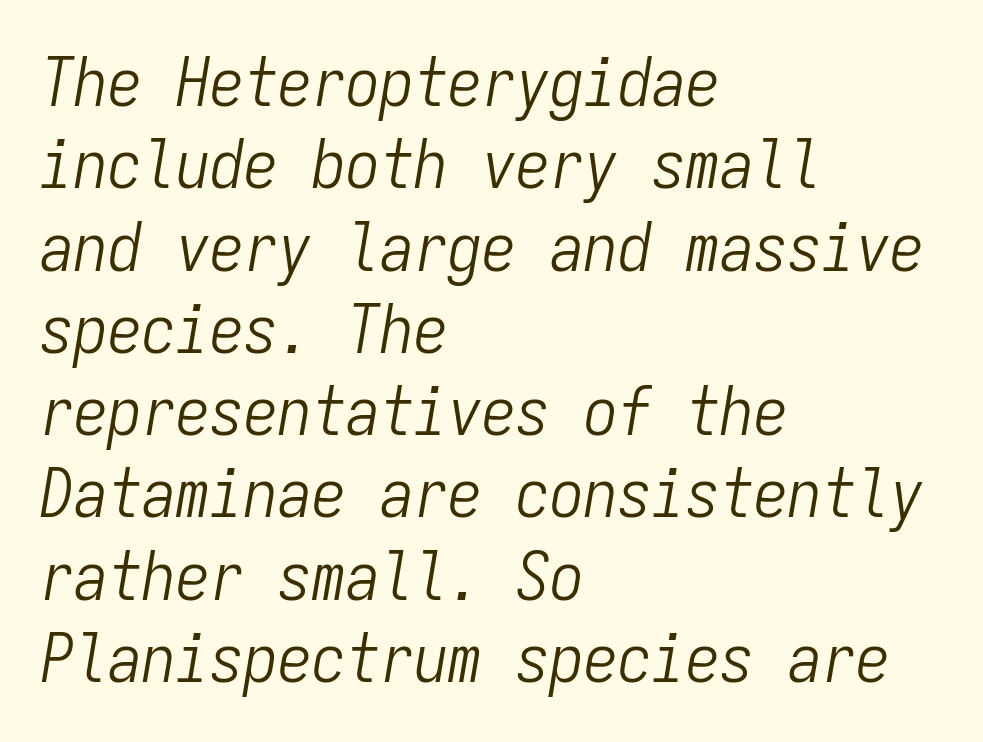
The image shows 68 px light, condensed type, italic (leaning right), monospaced; set left-aligned, line spacing 1.21x, normal letter spacing, not underlined; low stroke contrast and a medium x-height.
